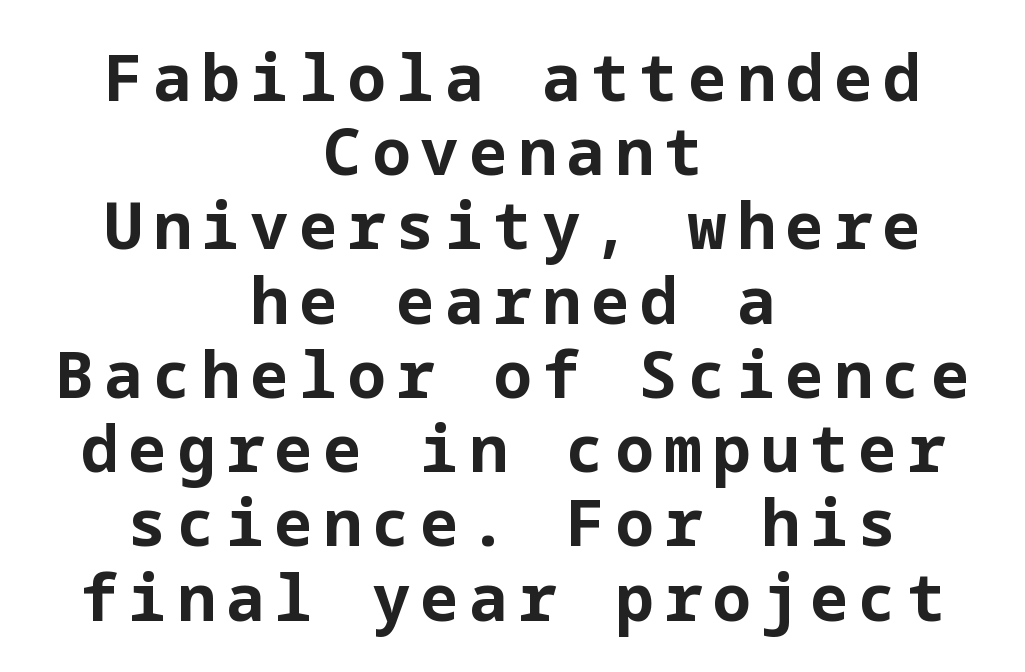
The image shows 64 px bold sans-serif type, upright; set centered, line spacing 1.16x, not underlined; low stroke contrast and a medium x-height.
